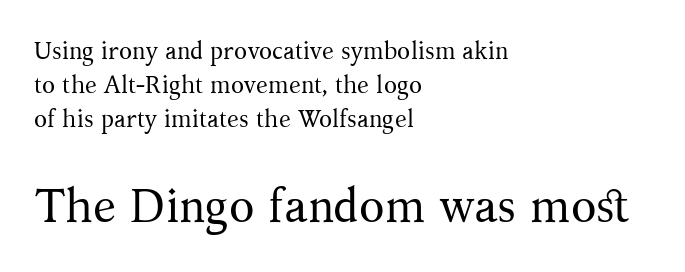
The image shows 47 px regular-weight serif type, upright; set left-aligned, normal line spacing (1.41x), normal letter spacing, not underlined; the second (bottom) block is 1.96x larger; medium stroke contrast and a medium x-height.
